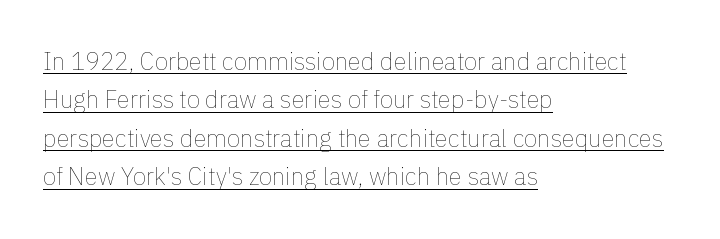
{"italic": "no", "bold": "no", "underline": "yes", "align": "left", "line_spacing": "normal", "line_spacing_ratio": 1.6, "letter_spacing": "normal", "letter_spacing_em": 0.0, "glyph_px": 24}
